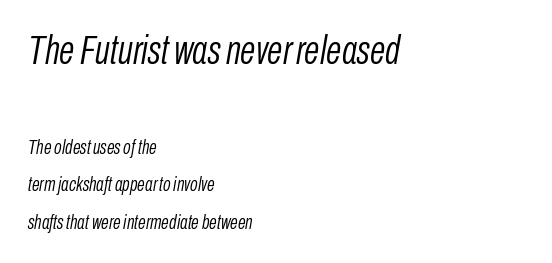
The image shows 40 px light, condensed type, italic (leaning right); set left-aligned, line spacing 1.89x, normal letter spacing, not underlined; the first (top) block is 2.0x larger; low stroke contrast and a medium x-height.
